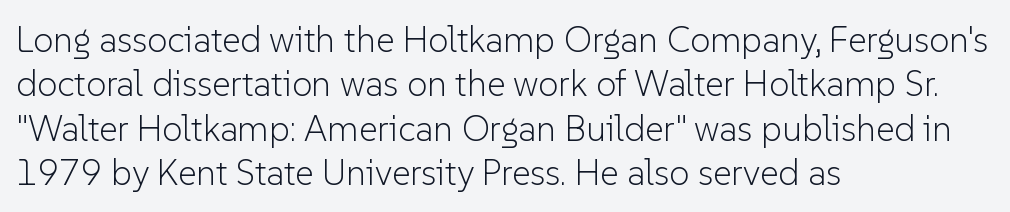
The image shows 36 px light sans-serif type, upright; set left-aligned, line spacing 1.23x, normal letter spacing, not underlined; low stroke contrast and a medium x-height.
